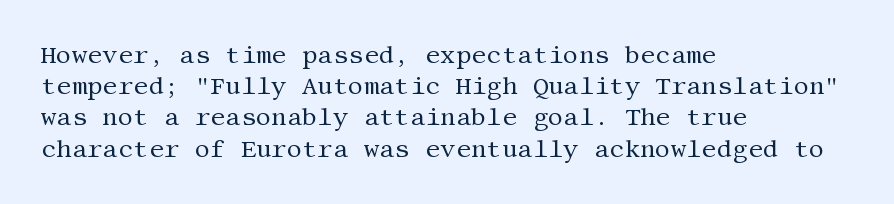
Q: Is the text bold? A: No.
Q: Is the text italic (slanted)? A: No, it is upright.
Q: Is the text underlined? A: No.
Q: How is the paragraph aligned? A: Left-aligned.
Q: Is the spacing between letters normal or unusually wide? A: Normal.
Q: Is the spacing between lines tight, normal or loose? A: Normal.
